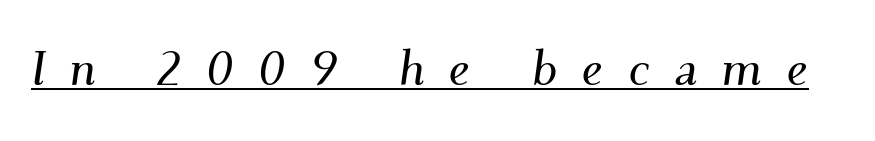
The image shows 49 px serif type, italic (leaning right); set unusually wide letter spacing (+0.49 em), underlined; medium stroke contrast and a small x-height.
